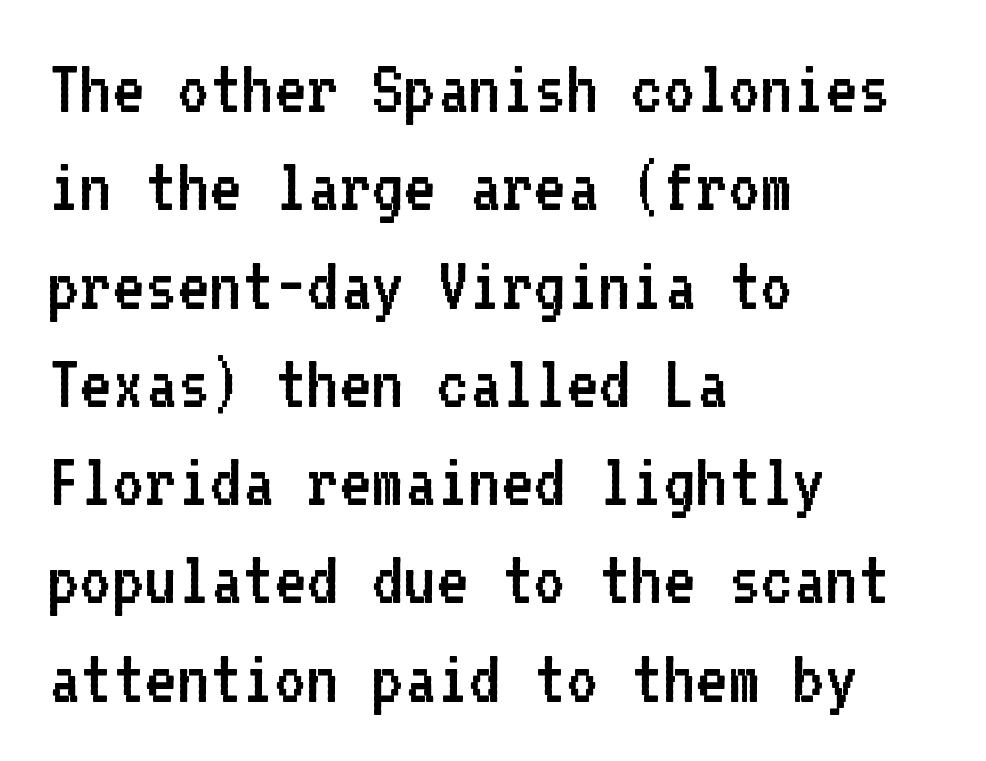
The image shows 78 px regular-weight sans-serif type, upright, monospaced; set left-aligned, normal line spacing (1.26x), normal letter spacing, not underlined; low stroke contrast and a medium x-height.
